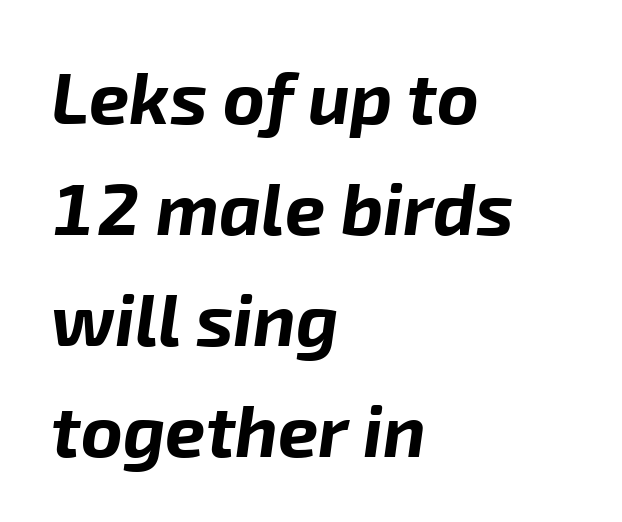
One-word summary of the alignment: left. Tracking value appears to be zero — textbook default spacing. The face used here is proportionally spaced, like ordinary book or web type. Yep, that's italic — everything's leaning. Does the leading feel generous? No, just average. Typesetter's note: full bold, strokes at maximum text heaviness.
